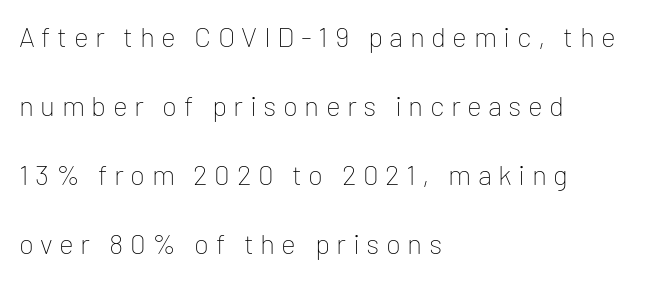
The image shows 28 px thin sans-serif type, upright; set left-aligned, loose line spacing (2.47x), unusually wide letter spacing (+0.23 em), not underlined; low stroke contrast and a medium x-height.
